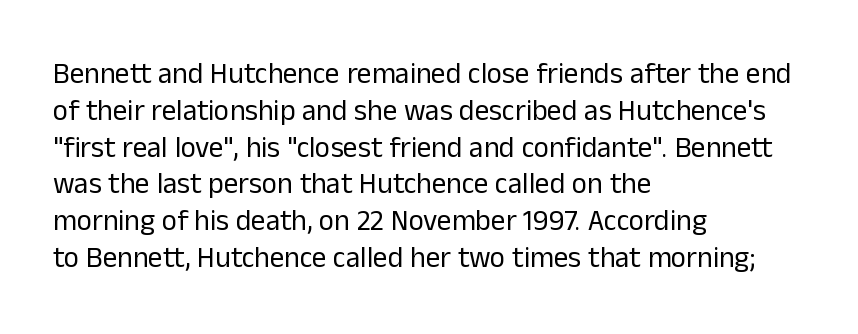
The image shows 29 px regular-weight sans-serif type, upright; set left-aligned, normal line spacing (1.27x), normal letter spacing, not underlined; low stroke contrast and a medium x-height.
